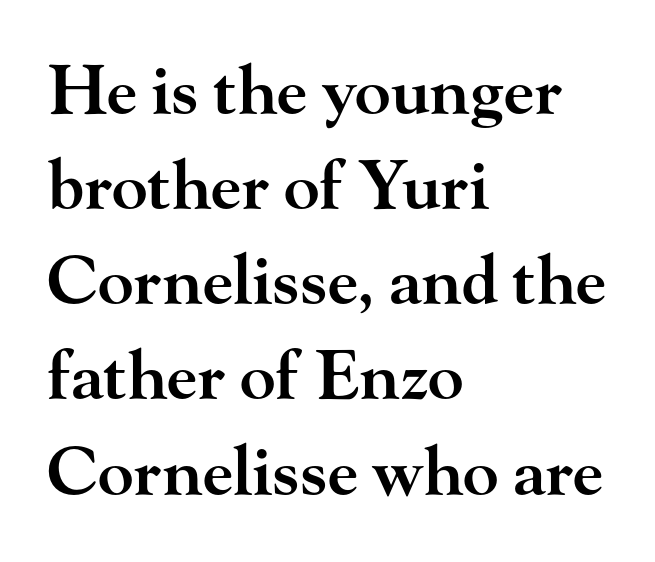
Q: Is the text bold? A: Semi-bold.
Q: Is the text italic (slanted)? A: No, it is upright.
Q: Is the typeface a serif or a sans-serif typeface? A: Serif.
Q: Is the text underlined? A: No.
Q: How is the paragraph aligned? A: Left-aligned.
Q: Is the spacing between letters normal or unusually wide? A: Normal.
Q: Is the spacing between lines tight, normal or loose? A: Normal.
Q: Width (condensed, normal, or wide)? A: Wide.
Q: Stroke contrast? A: High.
Q: x-height? A: Small.
Q: Monospaced? A: No.
